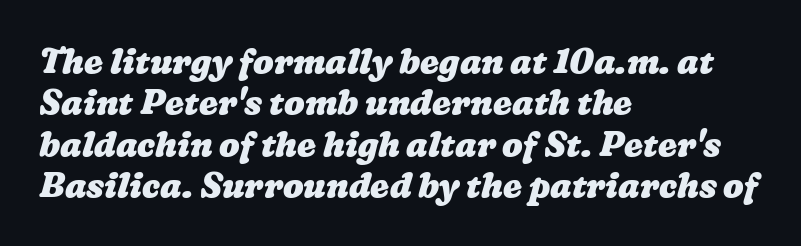
Visually the block forms a straight wall on the left and a jagged coastline on the right. The sample has been set heavy, in full bold. These lines are rendered in a variable-pitch font. Lines of text with bare space underneath. Between one letter and the next there's only the usual sliver of space.
